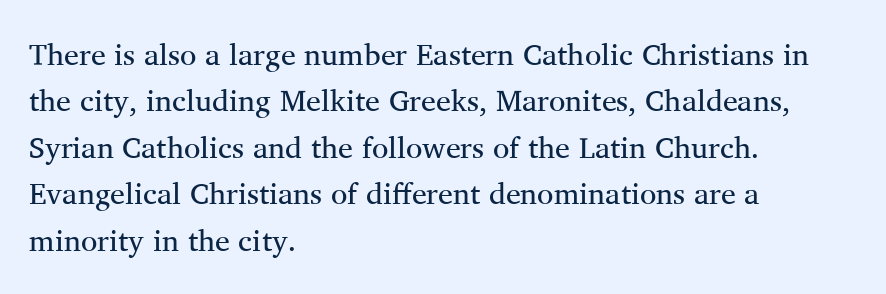
Alignment: flush left. This rendering employs a face with finishing strokes, i.e., a serif. Unbolded letterforms with no extra heft. Think of a printed novel: that variable character pitch is what you see here.
